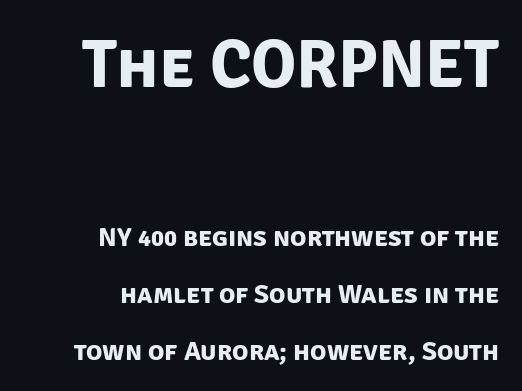
You'd pick this weight for a headline — it's a proper bold. Quick note: interline space is abundant. Classification — sans serif. Standard letterfit; no display-style spreading of the glyphs.
